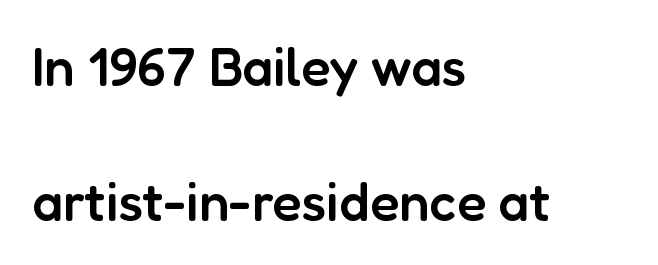
The paragraph has a hard left edge and a soft right edge. Stroke thickness is moderately raised; the sample reads as semibold. Is there much room between lines? Yes — plenty of vertical air separates them. Decoration check: the copy has no underline. These lines are composed in type without serifs. Looks like regular typesetting: each glyph gets only the width it needs.
